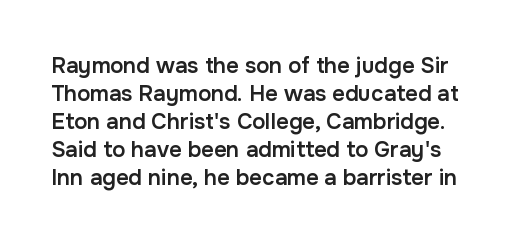
Each new line begins a customary step beneath the previous one. Tracking value appears to be zero — textbook default spacing. The lettering stays uniformly vertical, giving the passage a roman look. Anything drawn beneath the words? Only blank space. The characters look somewhat weighty, a semibold short of true bold.
